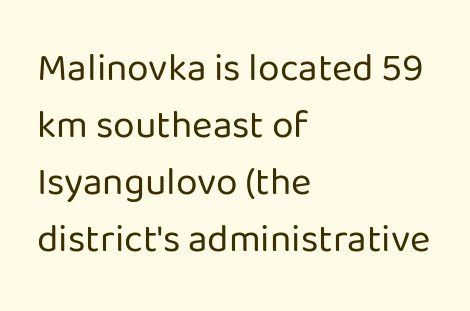
The image shows 39 px regular-weight sans-serif type, upright; set left-aligned, normal line spacing (1.46x), normal letter spacing, not underlined; low stroke contrast and a medium x-height.
